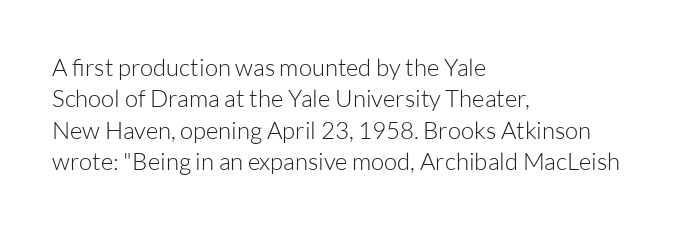
The image shows 24 px text type, upright; set left-aligned, normal line spacing (1.31x), normal letter spacing, not underlined.
